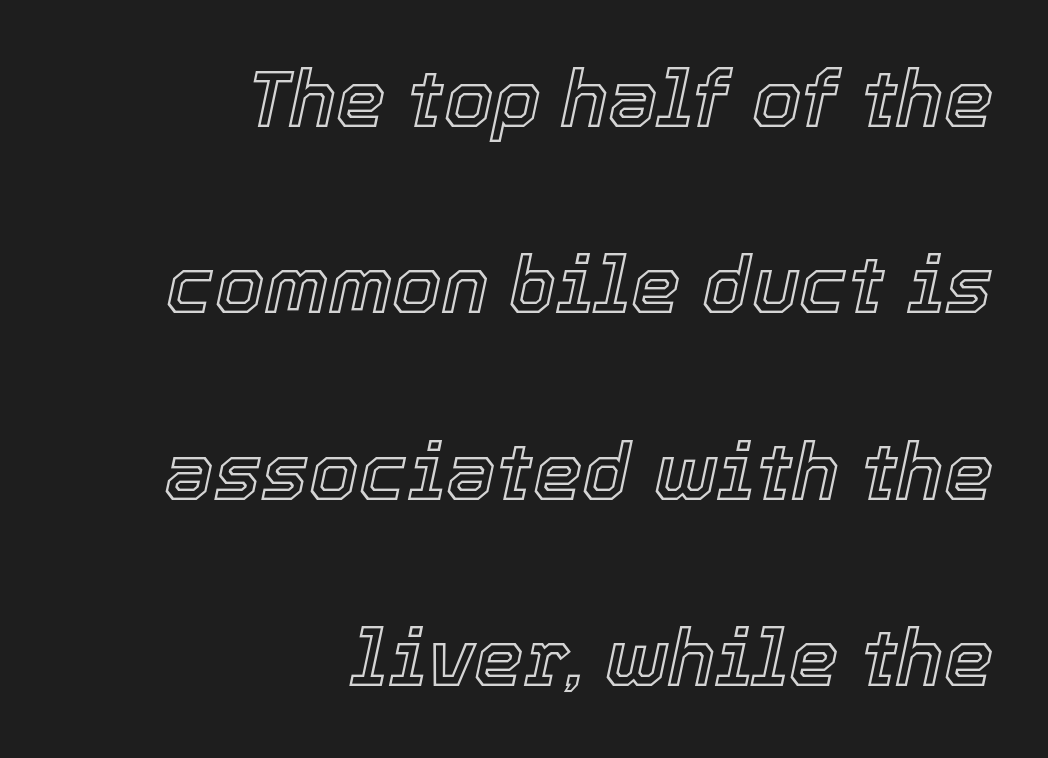
{"italic": "yes", "lean": "right", "slant_degrees": 12, "width": "normal", "x_height": "medium", "monospaced": "no", "underline": "no", "align": "right", "line_spacing": "loose", "line_spacing_ratio": 2.36, "letter_spacing": "normal", "letter_spacing_em": 0.0, "glyph_px": 79}
